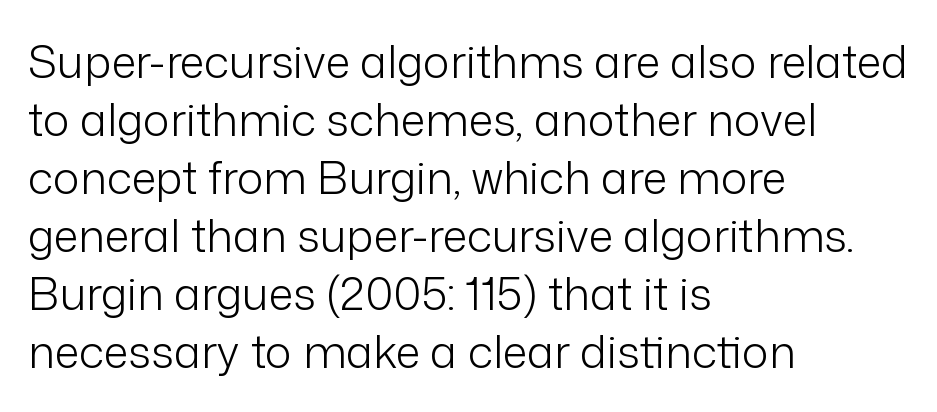
Upright lettering throughout. The face used here is a sans, in the tradition of grotesques and geometrics. A classic flush-left, rag-right setting is used for this passage. Heft: none added — not bold. The foot of each line stays bare and open. Character widths vary here, with narrow letters taking less room than wide ones.
